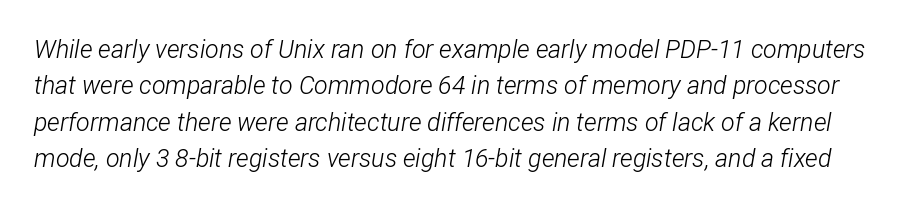
Only glyphs here, with clear space below each row. This is not heavy type; no bold has been used. You can tell it's italic because the verticals aren't actually vertical. How would I describe the line gaps? Plain and ordinary.
